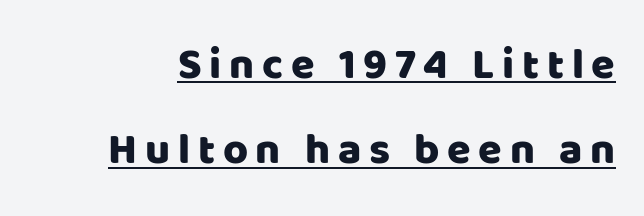
The image shows 43 px sans-serif type, upright; set loose line spacing (1.98x), underlined; low stroke contrast and a large x-height.
